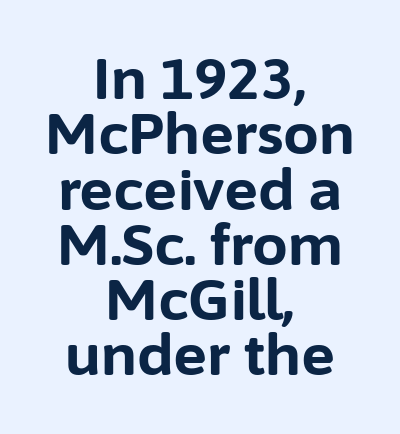
{"serif": "no", "italic": "no", "bold": "yes", "weight": "bold", "width": "normal", "stroke_contrast": "low", "x_height": "medium", "monospaced": "no", "underline": "no", "align": "center", "line_spacing": "tight", "line_spacing_ratio": 0.97, "letter_spacing": "normal", "letter_spacing_em": 0.0, "glyph_px": 57}
